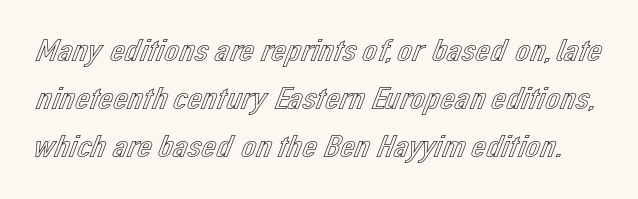
Q: Is the text italic (slanted)? A: Yes.
Q: Is the text underlined? A: No.
Q: Is the spacing between letters normal or unusually wide? A: Normal.
Q: Is the spacing between lines tight, normal or loose? A: Normal.
Q: Width (condensed, normal, or wide)? A: Normal.
Q: x-height? A: Medium.
Q: Monospaced? A: No.
